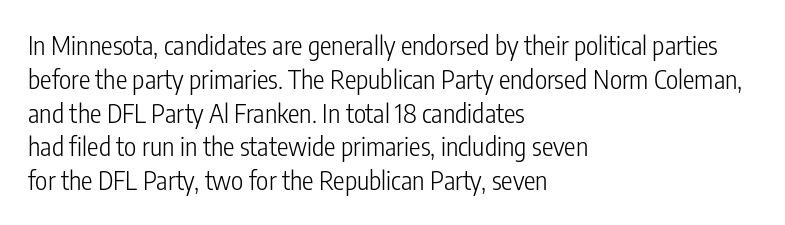
Descenders are the only things crossing below the line. Vertical strokes here are truly vertical. Compared with typical paragraphs, the rows here are spaced about the same. The setting favours the left margin, as ordinary paragraphs usually do.
